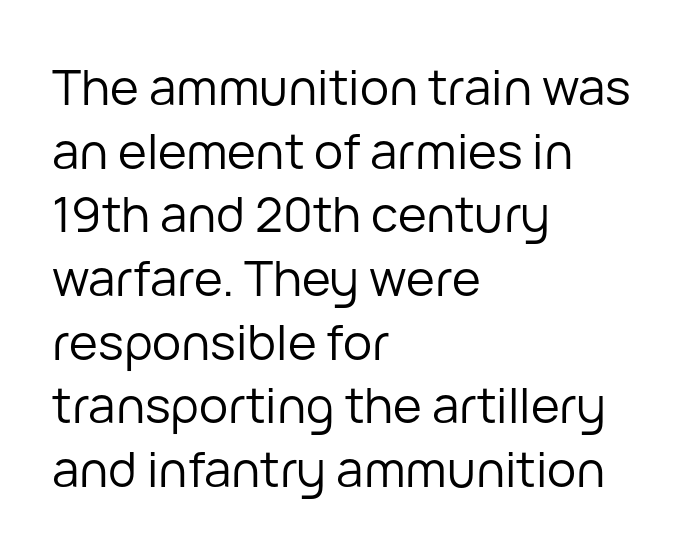
No feet cap the strokes, marking this as sans-serif type. In terms of leading, this rendering sits right in the middle. Glyph-to-glyph distance matches everyday printed text. The text block is weighted toward the left margin, trailing off unevenly rightward.
